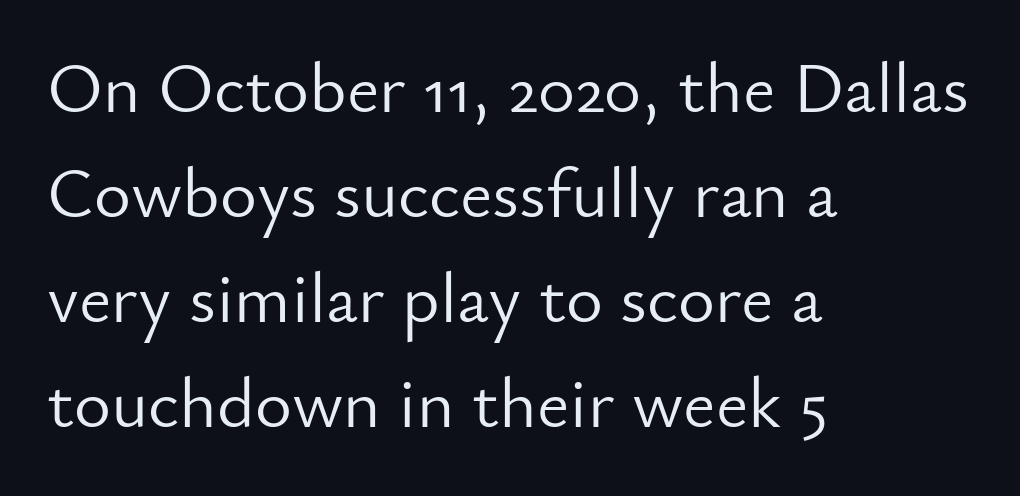
{"serif": "no", "italic": "no", "bold": "no", "weight": "light", "width": "normal", "stroke_contrast": "low", "x_height": "small", "monospaced": "no", "underline": "no", "align": "left", "line_spacing": "normal", "line_spacing_ratio": 1.48, "letter_spacing": "normal", "letter_spacing_em": 0.0, "glyph_px": 71}
